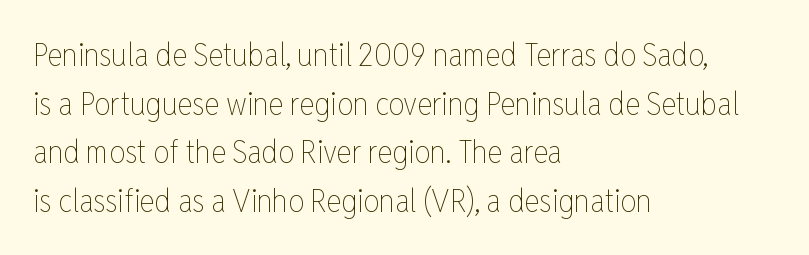
The image shows 32 px thin, condensed type, upright; set left-aligned, normal line spacing (1.52x), normal letter spacing, not underlined; low stroke contrast and a medium x-height.
